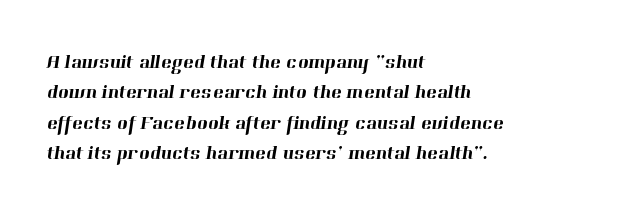
{"underline": "no", "align": "left", "line_spacing": "normal", "line_spacing_ratio": 1.52, "letter_spacing": "normal", "letter_spacing_em": 0.0, "glyph_px": 20}
